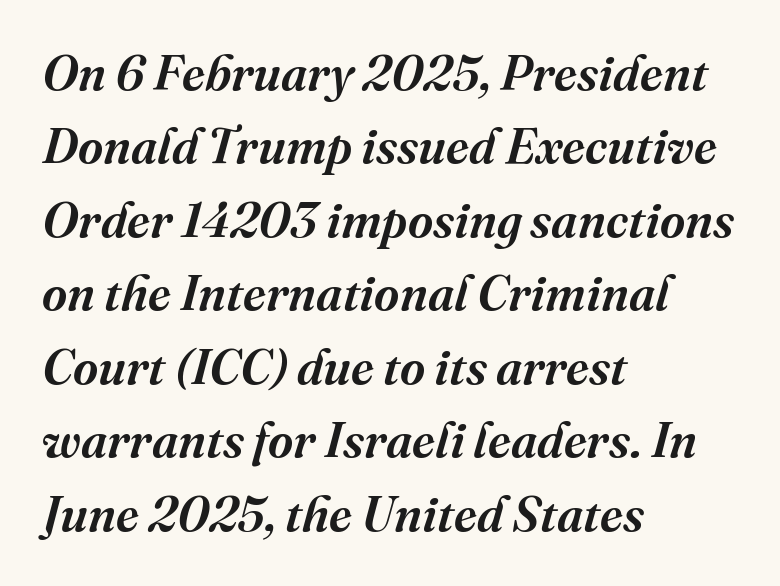
Q: Is the text bold? A: Semi-bold.
Q: Is the text italic (slanted)? A: Yes, it leans right by about 16 degrees.
Q: Is the typeface a serif or a sans-serif typeface? A: Serif.
Q: Is the text underlined? A: No.
Q: How is the paragraph aligned? A: Left-aligned.
Q: Is the spacing between letters normal or unusually wide? A: Normal.
Q: Is the spacing between lines tight, normal or loose? A: Normal.
Q: Width (condensed, normal, or wide)? A: Normal.
Q: Stroke contrast? A: Medium.
Q: x-height? A: Medium.
Q: Monospaced? A: No.
